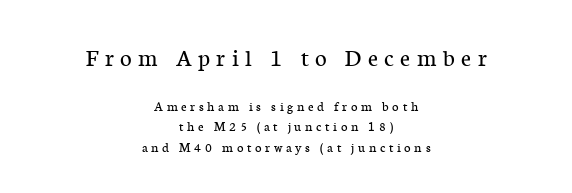
The image shows 25 px text type, upright; set centered, normal line spacing (1.47x), unusually wide letter spacing (+0.26 em), not underlined; the first (top) block is 1.79x larger.
